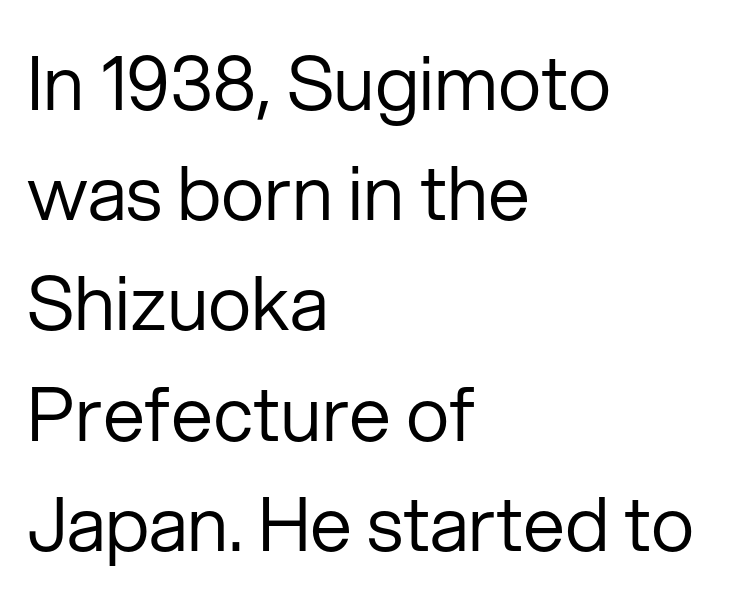
Q: Is the text bold? A: No.
Q: Is the text italic (slanted)? A: No, it is upright.
Q: Is the typeface a serif or a sans-serif typeface? A: Sans-serif.
Q: Is the text underlined? A: No.
Q: How is the paragraph aligned? A: Left-aligned.
Q: Is the spacing between letters normal or unusually wide? A: Normal.
Q: Is the spacing between lines tight, normal or loose? A: Normal.
Q: Width (condensed, normal, or wide)? A: Normal.
Q: Stroke contrast? A: Low.
Q: x-height? A: Medium.
Q: Monospaced? A: No.
